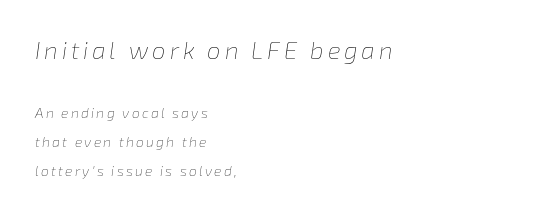
The image shows 24 px text type, italic (leaning right); set left-aligned, loose line spacing (2.08x), not underlined; the first (top) block is 1.71x larger.
